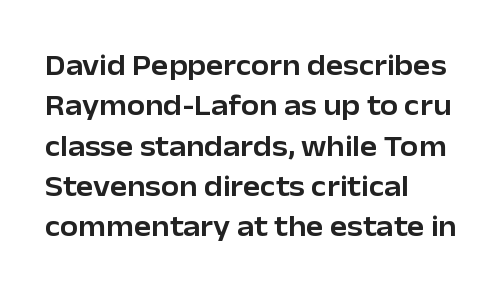
The image shows 29 px sans-serif type, upright; set left-aligned, normal line spacing (1.39x), normal letter spacing, not underlined; low stroke contrast and a medium x-height.
